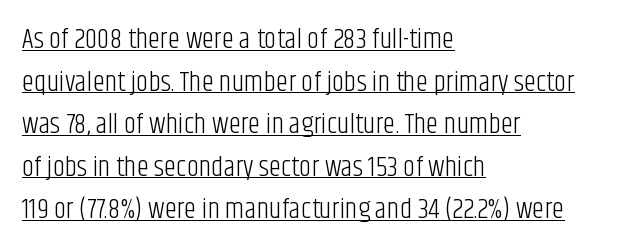
Q: Is the text bold? A: No.
Q: Is the text italic (slanted)? A: No, it is upright.
Q: Is the typeface a serif or a sans-serif typeface? A: Sans-serif.
Q: Is the text underlined? A: Yes.
Q: How is the paragraph aligned? A: Left-aligned.
Q: Is the spacing between letters normal or unusually wide? A: Normal.
Q: Is the spacing between lines tight, normal or loose? A: Normal.
Q: Width (condensed, normal, or wide)? A: Condensed.
Q: Stroke contrast? A: Low.
Q: x-height? A: Large.
Q: Monospaced? A: No.
